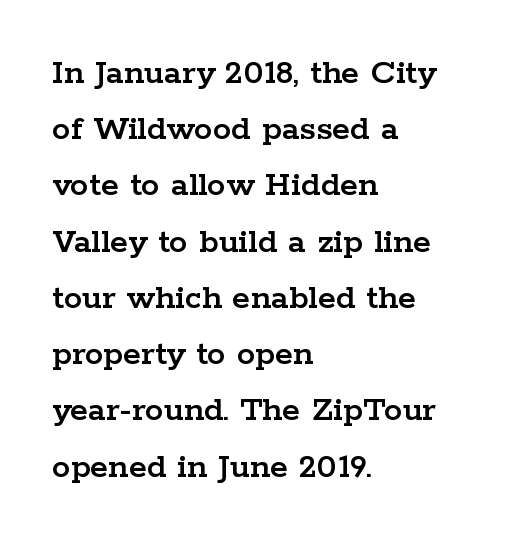
The image shows 37 px wide serif type, upright; set left-aligned, normal line spacing (1.52x), normal letter spacing, not underlined; low stroke contrast and a medium x-height.
